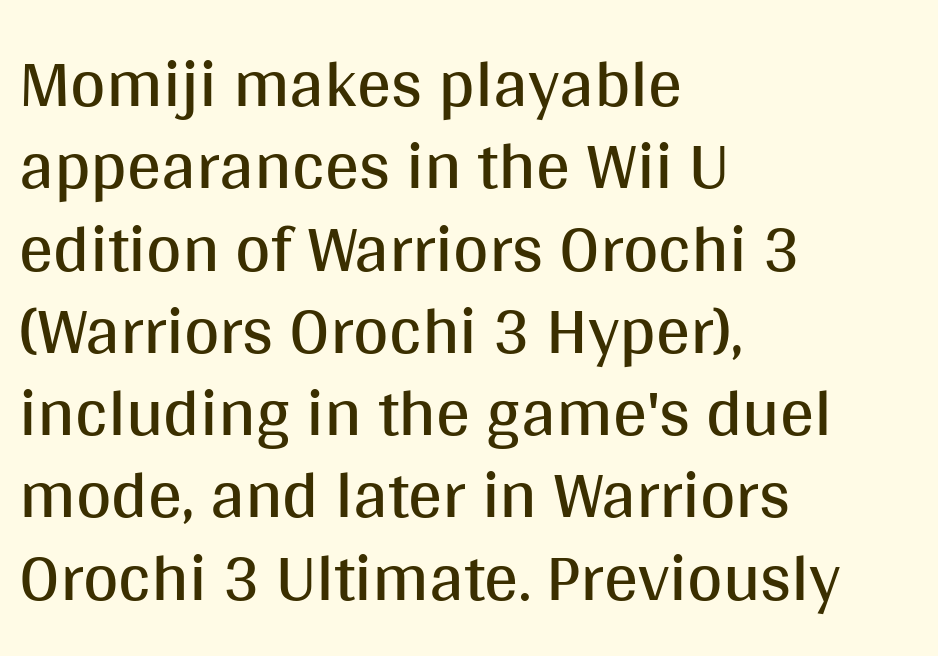
{"serif": "no", "italic": "no", "bold": "no", "weight": "regular", "width": "normal", "stroke_contrast": "medium", "x_height": "large", "monospaced": "no", "underline": "no", "align": "left", "line_spacing_ratio": 1.21, "letter_spacing": "normal", "letter_spacing_em": 0.0, "glyph_px": 68}
